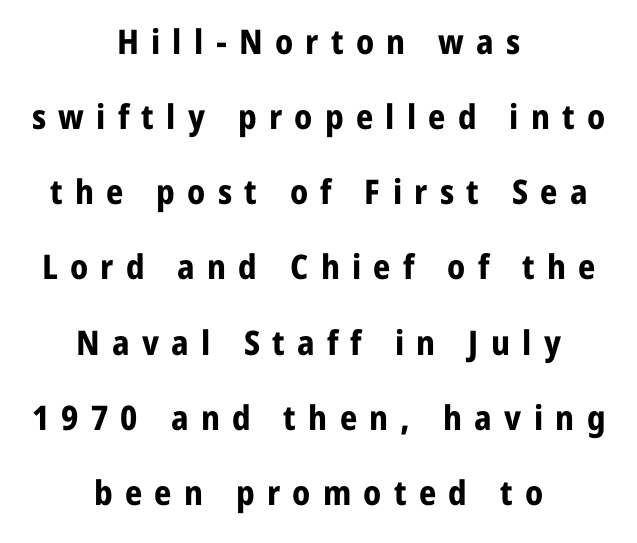
The space beneath each line is pristine and unruled. If you folded the block vertically in half, each line would mirror itself in length. Each letter keeps its own natural width here, so spacing adapts to shape. Notice the wide empty band between every row — that's loose leading. Every stem runs plumb, perpendicular to the baseline. The tracking jumps out immediately: characters are airy and widely separated.
